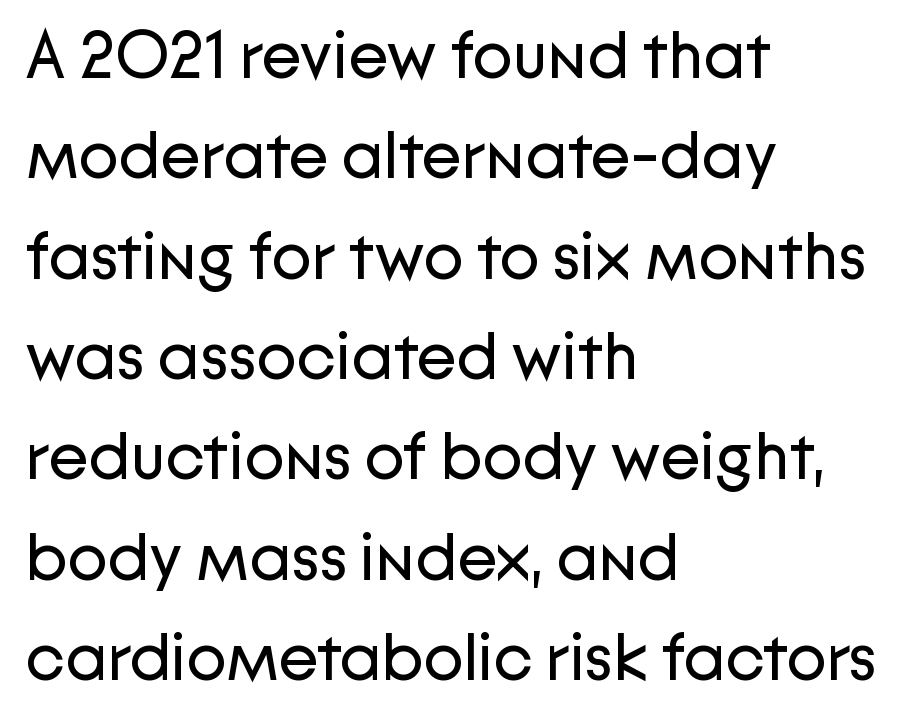
Do the characters align in a grid? No, the font is proportional. Posture: upright roman. Font category for this specimen: sans-serif. Default kerning and tracking; the words read as compact shapes.
